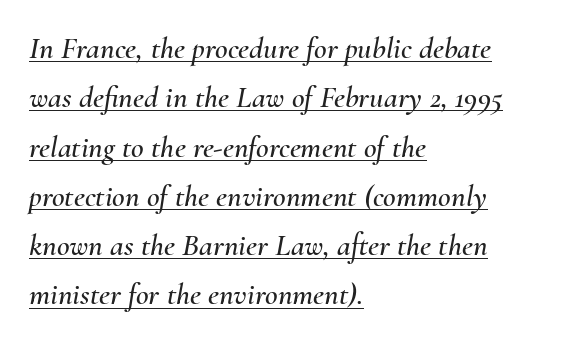
The image shows 31 px text type, italic (leaning right); set left-aligned, normal line spacing (1.59x), normal letter spacing, underlined; medium stroke contrast and a small x-height.
